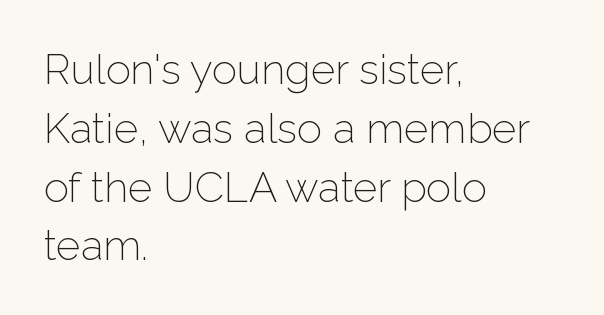
Quick note: interline space is typical. Proportional: the letters do not fall into vertical columns. Ink coverage per letter is moderate at most. The passage shown is typeset with a sans-serif family.
